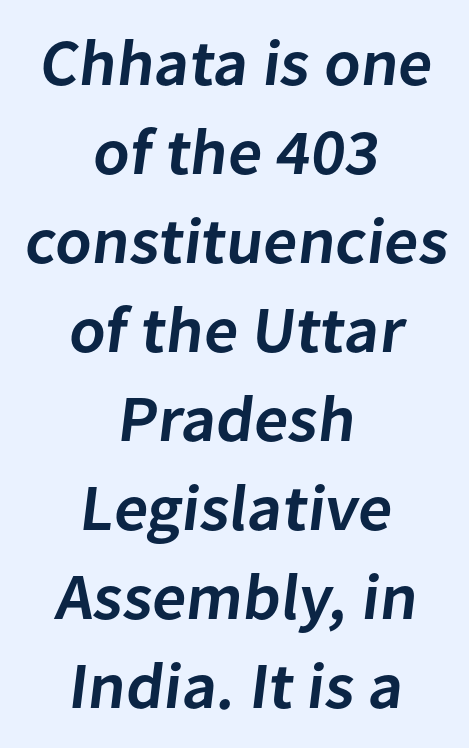
What kind of face is this? One without serifs — a sans. A semibold gives these letters moderate extra thickness, short of bold. Proportional: the letters do not fall into vertical columns. Regular leading. Type without underlining.
